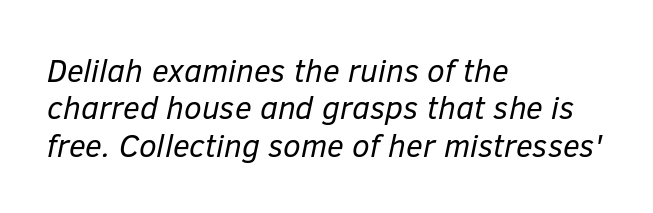
Character widths vary here, with narrow letters taking less room than wide ones. Would a proofreader flag this as italicized? Yes. The weight tops out at a normal text grade. Spacing between characters is what you'd get straight out of the box. Descenders are the only things crossing below the line.
